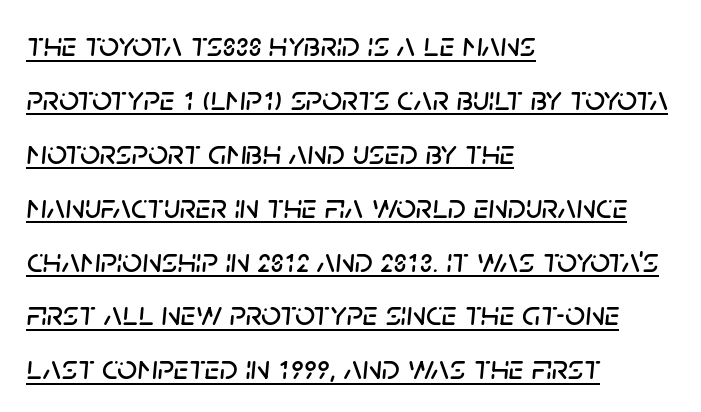
Normally led — the rows are evenly, conventionally spaced. In terms of letterspacing, this is plain default setting. Glance below the letters and you will spot a drawn line. The rag falls on the right side of this text block.
